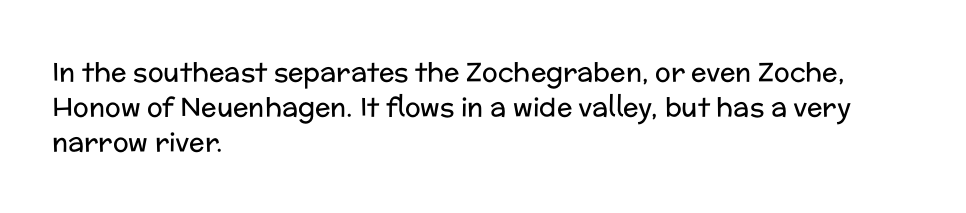
The image shows 26 px text type, upright; set left-aligned, normal line spacing (1.34x), normal letter spacing, not underlined.
